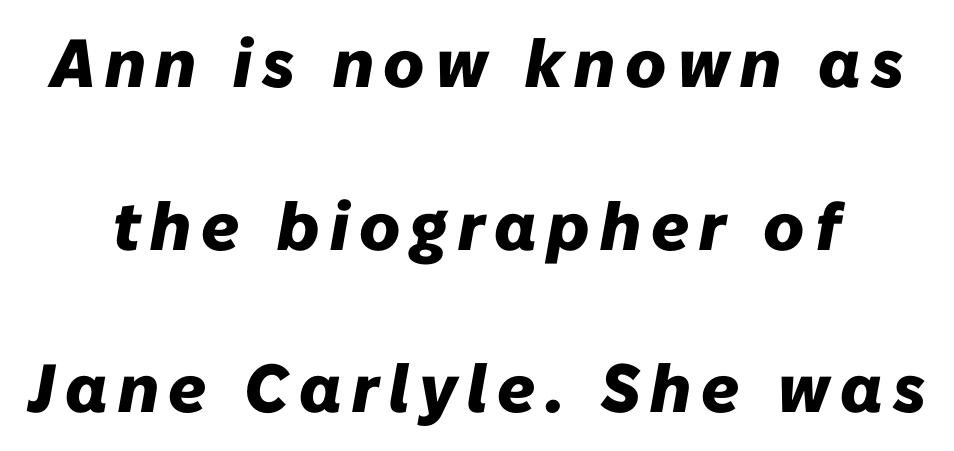
Horizontal bands of white between lines are thick stripes. The passage shown is not underscored anywhere. It's the slanting kind of type. The rendering uses natural spacing where letterforms have individual widths. How heavy is the stroke? Heavy — this is a bold.
